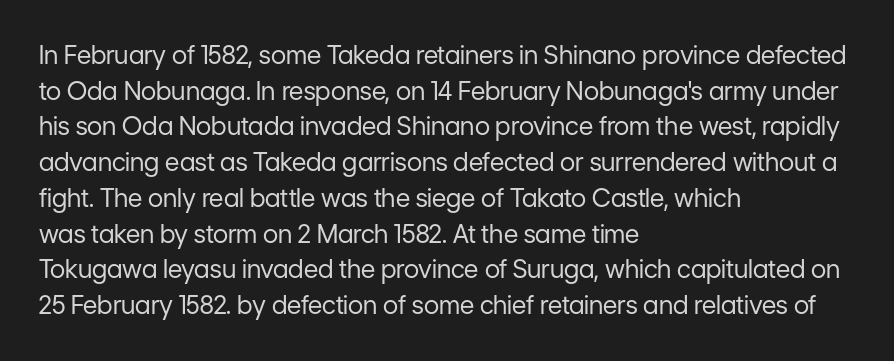
{"italic": "no", "bold": "no", "underline": "no", "align": "left", "line_spacing": "normal", "line_spacing_ratio": 1.43, "letter_spacing": "normal", "letter_spacing_em": 0.0, "glyph_px": 25}
